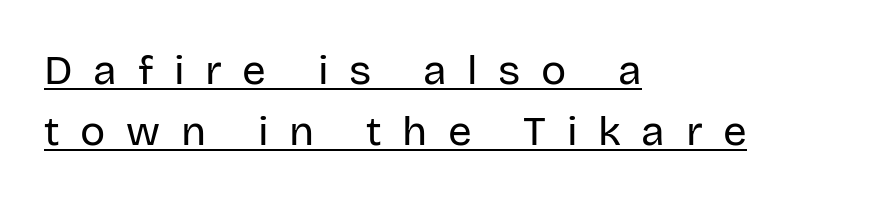
Is the type heavy? It reads as light-to-regular instead. How would I describe the line gaps? Plain and ordinary. Notice how the passage keeps a crisp vertical edge on the left only. Classification — sans serif. Ascenders rise straight up at ninety degrees.
